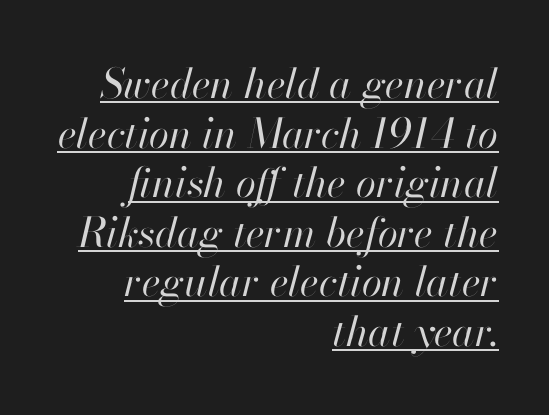
Q: Is the text bold? A: No.
Q: Is the text italic (slanted)? A: Yes, it leans right by about 13 degrees.
Q: Is the text underlined? A: Yes.
Q: How is the paragraph aligned? A: Right-aligned.
Q: Is the spacing between letters normal or unusually wide? A: Normal.
Q: Width (condensed, normal, or wide)? A: Normal.
Q: Stroke contrast? A: High.
Q: x-height? A: Small.
Q: Monospaced? A: No.
